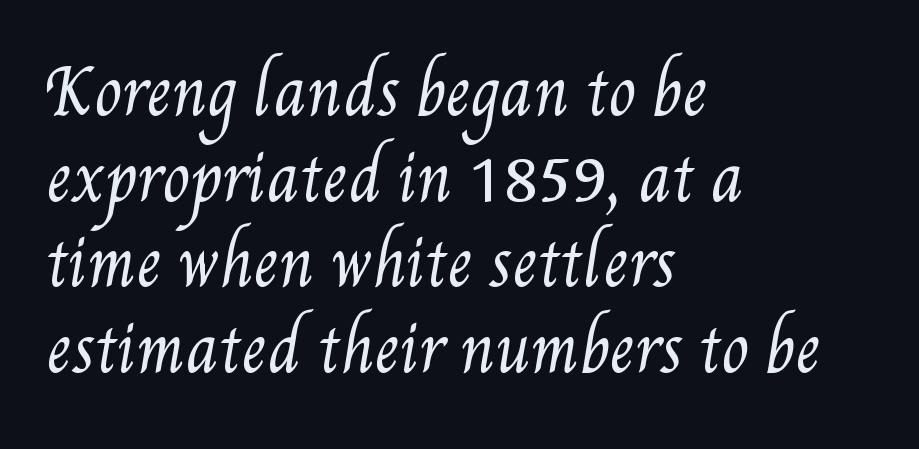
Q: Is the text bold? A: No.
Q: Is the text underlined? A: No.
Q: How is the paragraph aligned? A: Left-aligned.
Q: Is the spacing between letters normal or unusually wide? A: Normal.
Q: Is the spacing between lines tight, normal or loose? A: Normal.
Q: Width (condensed, normal, or wide)? A: Condensed.
Q: Stroke contrast? A: Medium.
Q: x-height? A: Small.
Q: Monospaced? A: No.
